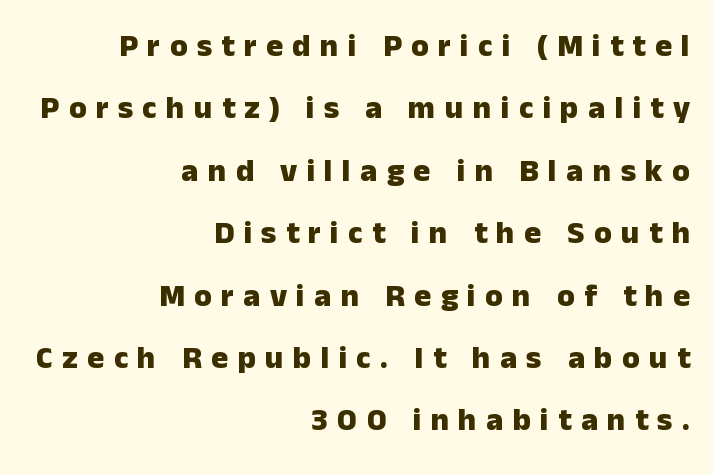
The image shows 32 px heavy sans-serif type, upright; set right-aligned, loose line spacing (1.95x), unusually wide letter spacing (+0.29 em), not underlined; low stroke contrast and a medium x-height.
